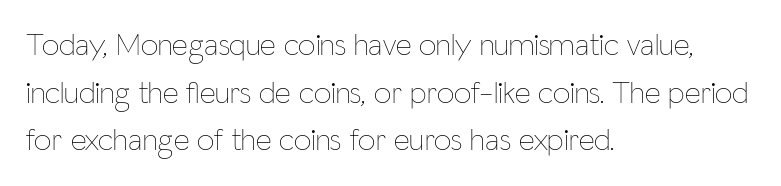
Q: Is the text bold? A: No.
Q: Is the text italic (slanted)? A: No, it is upright.
Q: Is the text underlined? A: No.
Q: How is the paragraph aligned? A: Left-aligned.
Q: Is the spacing between letters normal or unusually wide? A: Normal.
Q: Is the spacing between lines tight, normal or loose? A: Normal.
Q: Width (condensed, normal, or wide)? A: Condensed.
Q: Stroke contrast? A: Low.
Q: x-height? A: Medium.
Q: Monospaced? A: No.
